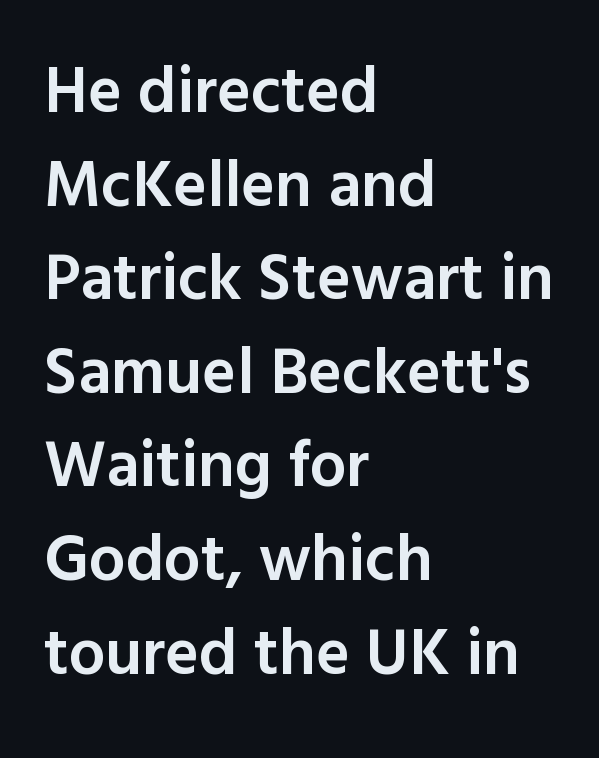
A classic flush-left, rag-right setting is used for this passage. A typesetter would call this proportional, since set widths differ per character. This is roman type, the default non-slanted kind. Compared with typical body copy, the letter spacing here is the same. Line spacing here is normal. The string is rendered with underlining switched off.
